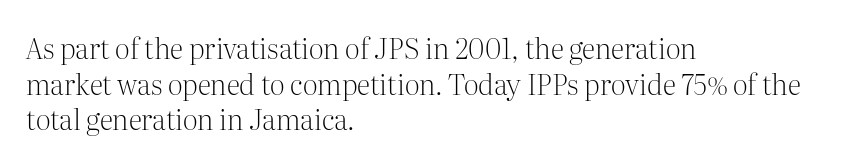
{"serif": "yes", "italic": "no", "bold": "no", "weight": "light", "width": "normal", "stroke_contrast": "medium", "x_height": "medium", "monospaced": "no", "underline": "no", "align": "left", "line_spacing": "normal", "line_spacing_ratio": 1.27, "letter_spacing": "normal", "letter_spacing_em": 0.0, "glyph_px": 28}
